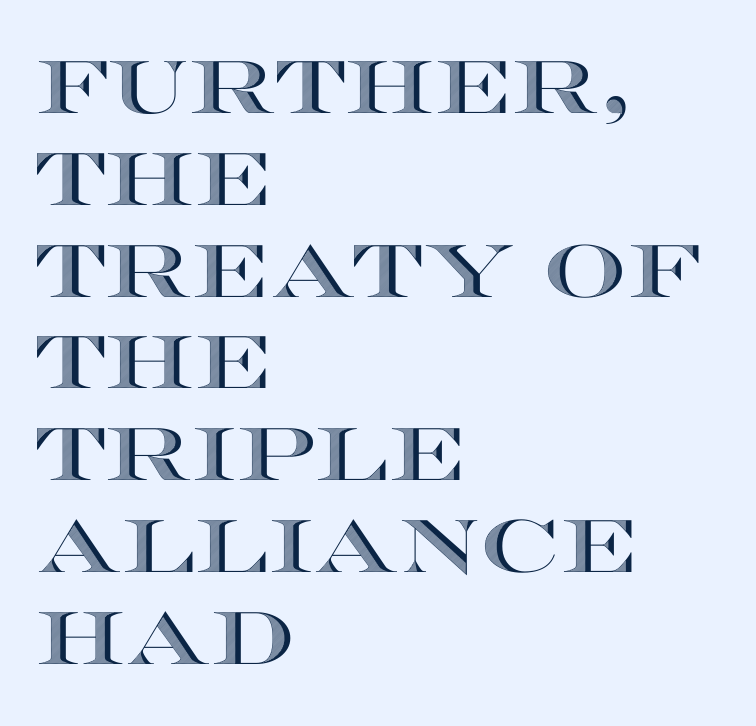
These lines were composed using upright roman letters. You could not count columns in this text — the font is proportionally spaced. Inter-character spacing is left at the font's built-in metrics. Line beginnings align vertically; line endings do not.
